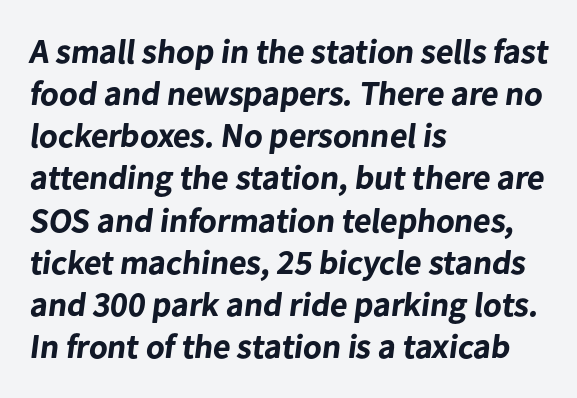
{"serif": "no", "bold": "yes", "weight": "bold", "width": "normal", "stroke_contrast": "low", "x_height": "medium", "monospaced": "no", "underline": "no", "align": "left", "line_spacing_ratio": 1.24, "letter_spacing": "normal", "letter_spacing_em": 0.0, "glyph_px": 34}
